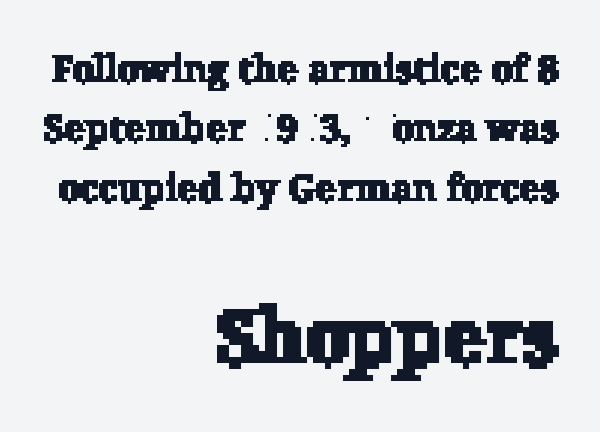
Q: Is the typeface a serif or a sans-serif typeface? A: Serif.
Q: Is the text underlined? A: No.
Q: How is the paragraph aligned? A: Right-aligned.
Q: Is the spacing between letters normal or unusually wide? A: Normal.
Q: Is the spacing between lines tight, normal or loose? A: Normal.
Q: Which block of text is set in a larger size, the first (top) or the second (bottom)? A: The second (bottom) one.
Q: Width (condensed, normal, or wide)? A: Normal.
Q: Stroke contrast? A: Low.
Q: x-height? A: Medium.
Q: Monospaced? A: No.
